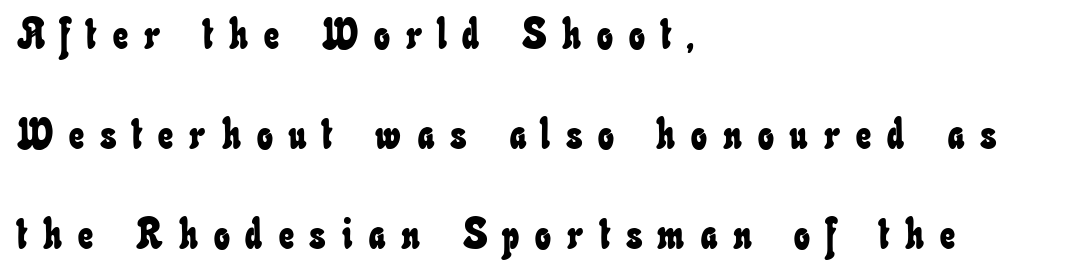
Leading: increased. Horizontally, the lines are justified to the leading edge only. Short note: letters widely spaced. The gap between lines stays unmarked. Each letter keeps its own natural width here, so spacing adapts to shape.
